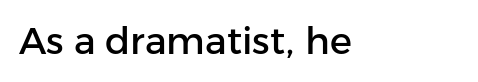
{"serif": "no", "italic": "no", "width": "normal", "stroke_contrast": "low", "x_height": "medium", "monospaced": "no", "underline": "no", "letter_spacing": "normal", "letter_spacing_em": 0.0, "glyph_px": 37}
